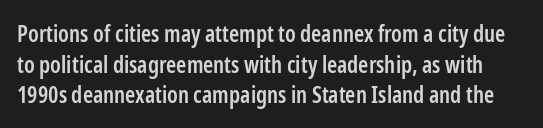
{"italic": "no", "bold": "semi", "underline": "no", "line_spacing": "normal", "line_spacing_ratio": 1.33, "letter_spacing": "normal", "letter_spacing_em": 0.0, "glyph_px": 23}
